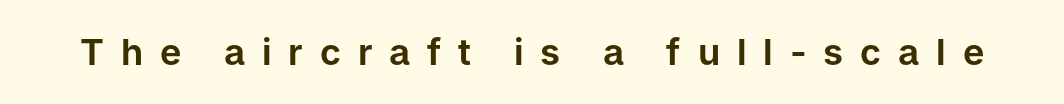
Is there any slant? The stems are plumb. These lines are composed in type without serifs. Characters follow at a spacing far wider than the type designer built in. The area under the type is left untouched. These lines are rendered in a variable-pitch font.
